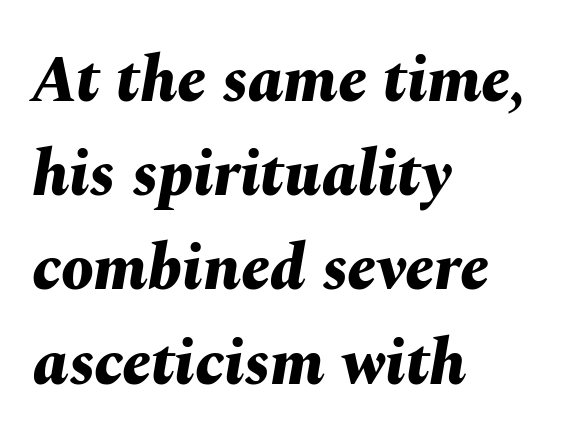
Q: Is the text bold? A: Yes.
Q: Is the text italic (slanted)? A: Yes, it leans right by about 10 degrees.
Q: Is the text underlined? A: No.
Q: How is the paragraph aligned? A: Left-aligned.
Q: Is the spacing between letters normal or unusually wide? A: Normal.
Q: Is the spacing between lines tight, normal or loose? A: Normal.
Q: Width (condensed, normal, or wide)? A: Normal.
Q: Stroke contrast? A: Medium.
Q: x-height? A: Medium.
Q: Monospaced? A: No.
